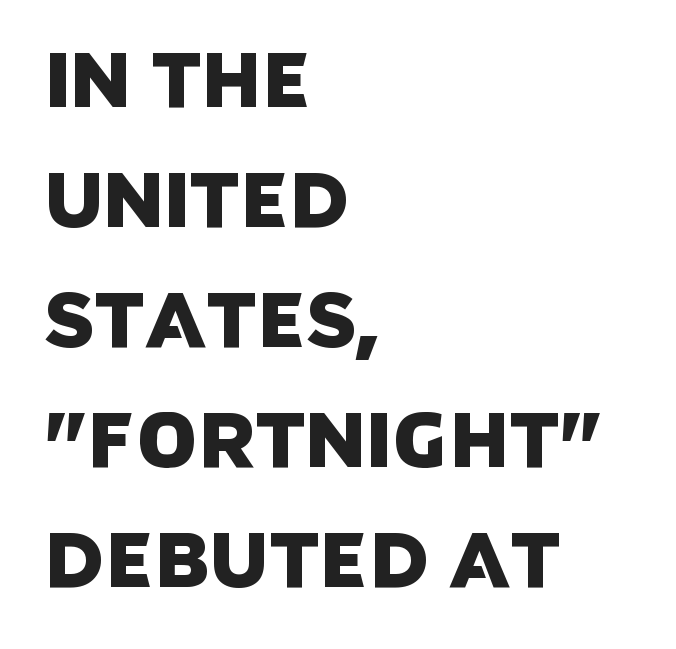
Which margin do the lines hug? The left one — the right edge is uneven. Looks like regular typesetting: each glyph gets only the width it needs. Nobody drew a line under any word here. The face used here is a sans, in the tradition of grotesques and geometrics.
